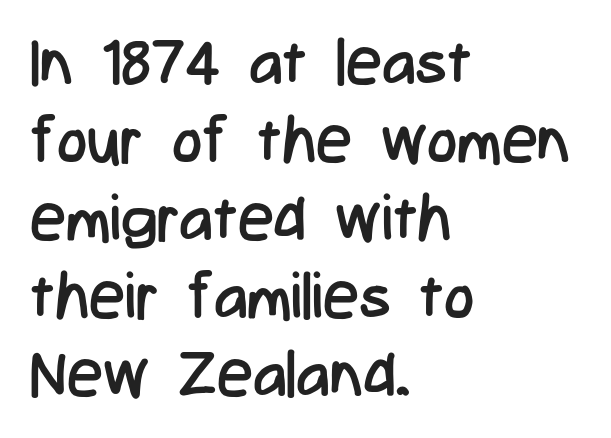
The image shows 64 px regular-weight, condensed sans-serif type, upright; set left-aligned, line spacing 1.22x, normal letter spacing, not underlined; low stroke contrast and a medium x-height.
